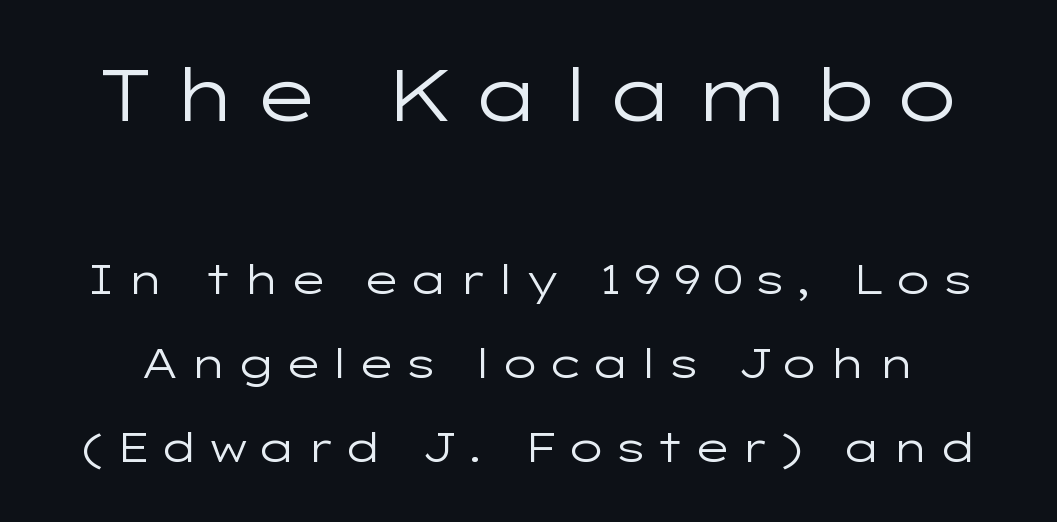
Q: Is the text bold? A: No.
Q: Is the text italic (slanted)? A: No, it is upright.
Q: Is the typeface a serif or a sans-serif typeface? A: Sans-serif.
Q: Is the text underlined? A: No.
Q: Is the spacing between letters normal or unusually wide? A: Unusually wide.
Q: Is the spacing between lines tight, normal or loose? A: Loose.
Q: Which block of text is set in a larger size, the first (top) or the second (bottom)? A: The first (top) one.
Q: Width (condensed, normal, or wide)? A: Wide.
Q: Stroke contrast? A: Low.
Q: x-height? A: Medium.
Q: Monospaced? A: No.
